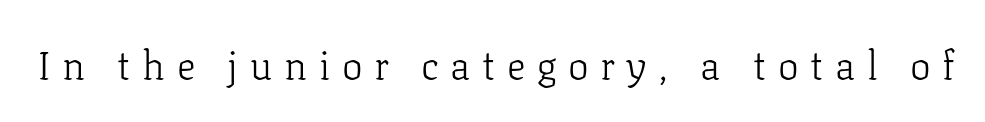
{"serif": "yes", "italic": "no", "bold": "no", "weight": "light", "width": "normal", "stroke_contrast": "low", "x_height": "medium", "monospaced": "no", "underline": "no", "letter_spacing": "wide", "letter_spacing_em": 0.3, "glyph_px": 39}
